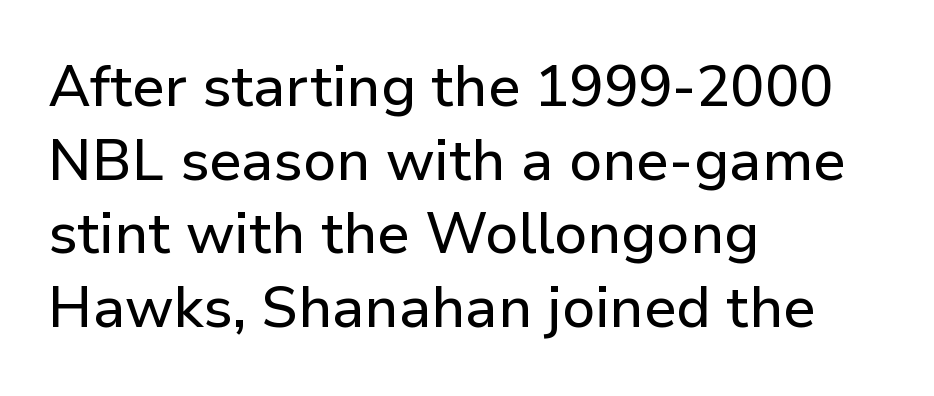
The image shows 57 px sans-serif type, upright; set left-aligned, normal line spacing (1.29x), normal letter spacing, not underlined; low stroke contrast and a medium x-height.
